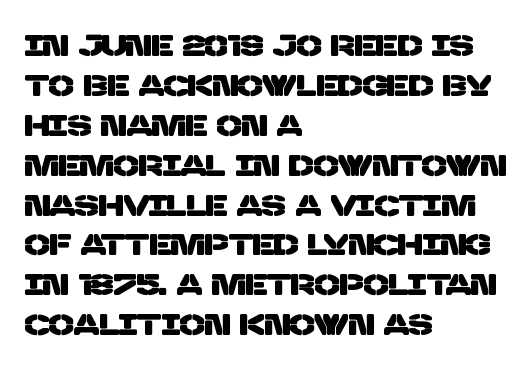
The image shows 30 px sans-serif type; set left-aligned, normal line spacing (1.33x), normal letter spacing, not underlined; low stroke contrast and a large x-height.
